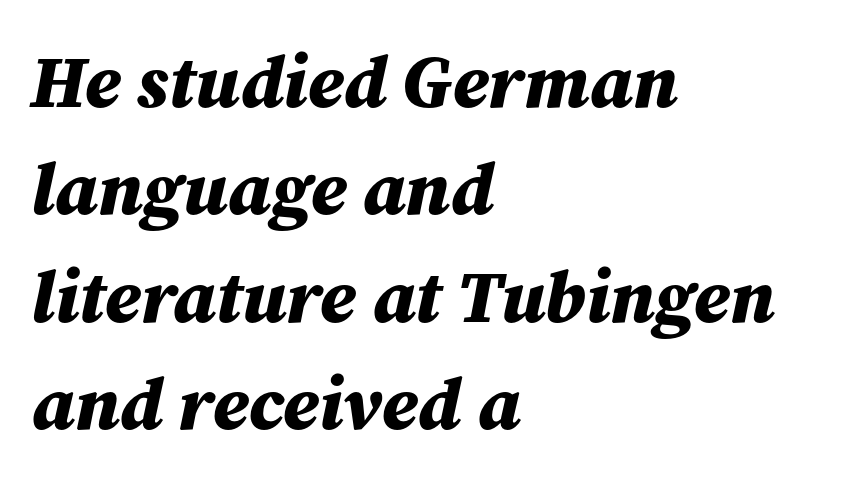
Q: Is the text bold? A: Yes.
Q: Is the text italic (slanted)? A: Yes, it leans right by about 12 degrees.
Q: Is the text underlined? A: No.
Q: How is the paragraph aligned? A: Left-aligned.
Q: Is the spacing between letters normal or unusually wide? A: Normal.
Q: Is the spacing between lines tight, normal or loose? A: Normal.
Q: Width (condensed, normal, or wide)? A: Normal.
Q: Stroke contrast? A: Medium.
Q: x-height? A: Medium.
Q: Monospaced? A: No.
